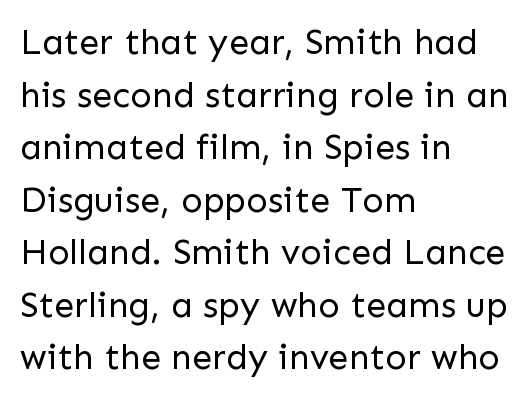
Q: Is the text bold? A: No.
Q: Is the text italic (slanted)? A: No, it is upright.
Q: Is the typeface a serif or a sans-serif typeface? A: Sans-serif.
Q: Is the text underlined? A: No.
Q: How is the paragraph aligned? A: Left-aligned.
Q: Is the spacing between letters normal or unusually wide? A: Normal.
Q: Is the spacing between lines tight, normal or loose? A: Normal.
Q: Width (condensed, normal, or wide)? A: Normal.
Q: Stroke contrast? A: Low.
Q: x-height? A: Medium.
Q: Monospaced? A: No.
